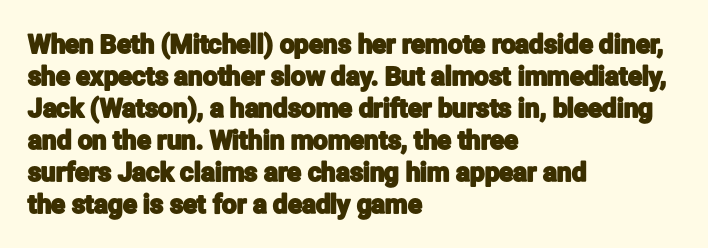
Q: Is the text italic (slanted)? A: No, it is upright.
Q: Is the text underlined? A: No.
Q: How is the paragraph aligned? A: Left-aligned.
Q: Is the spacing between letters normal or unusually wide? A: Normal.
